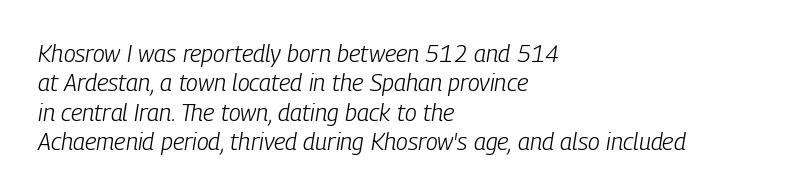
Glyph-to-glyph distance matches everyday printed text. Beneath every word, the page is bare. When letters slant like this, we call the style italic. Caption: face not bold, strokes unweighted.
